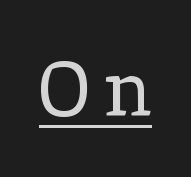
The image shows 77 px regular-weight serif type, upright; set unusually wide letter spacing (+0.2 em), underlined; a medium x-height.
